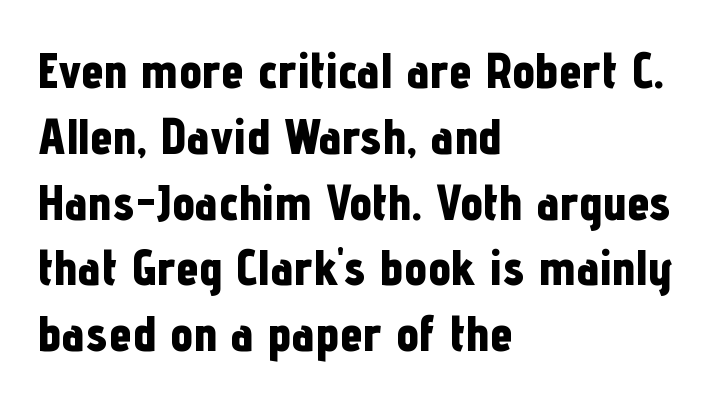
{"serif": "no", "italic": "no", "bold": "yes", "weight": "bold", "width": "condensed", "stroke_contrast": "low", "x_height": "medium", "monospaced": "no", "underline": "no", "align": "left", "line_spacing": "normal", "line_spacing_ratio": 1.29, "letter_spacing": "normal", "letter_spacing_em": 0.0, "glyph_px": 51}
